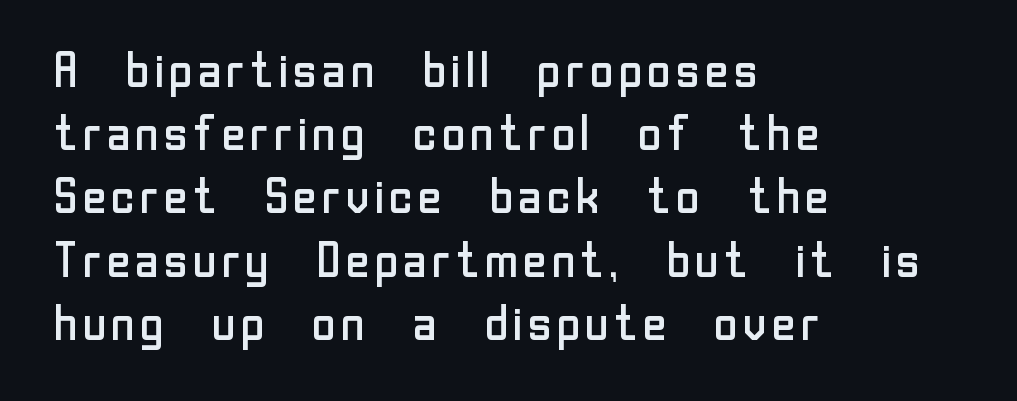
{"serif": "no", "italic": "no", "bold": "no", "weight": "regular", "width": "normal", "stroke_contrast": "low", "x_height": "medium", "monospaced": "no", "underline": "no", "align": "left", "line_spacing": "normal", "line_spacing_ratio": 1.29, "letter_spacing": "normal", "letter_spacing_em": 0.0, "glyph_px": 49}
